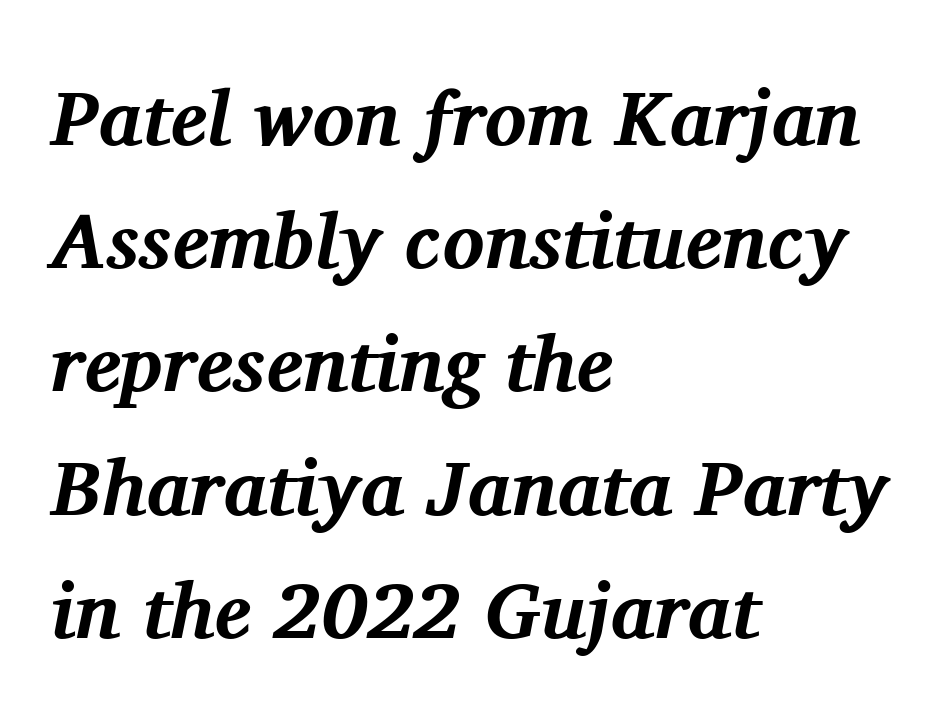
{"serif": "yes", "italic": "yes", "lean": "right", "slant_degrees": 11, "bold": "yes", "weight": "bold", "width": "normal", "stroke_contrast": "medium", "x_height": "medium", "monospaced": "no", "underline": "no", "align": "left", "line_spacing": "normal", "line_spacing_ratio": 1.58, "letter_spacing": "normal", "letter_spacing_em": 0.0, "glyph_px": 78}
